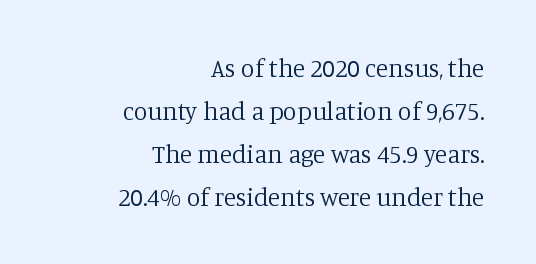
Q: Is the text bold? A: No.
Q: Is the text italic (slanted)? A: No, it is upright.
Q: Is the text underlined? A: No.
Q: How is the paragraph aligned? A: Right-aligned.
Q: Is the spacing between letters normal or unusually wide? A: Normal.
